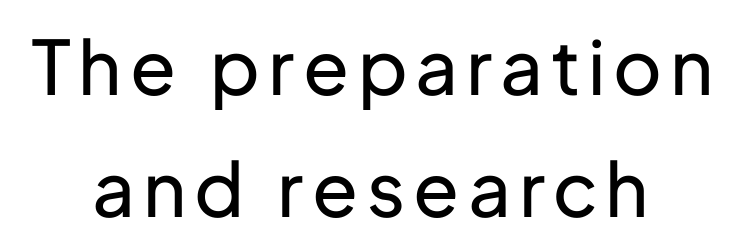
The image shows 75 px regular-weight sans-serif type, upright; set centered, normal line spacing (1.63x), not underlined; low stroke contrast and a medium x-height.
